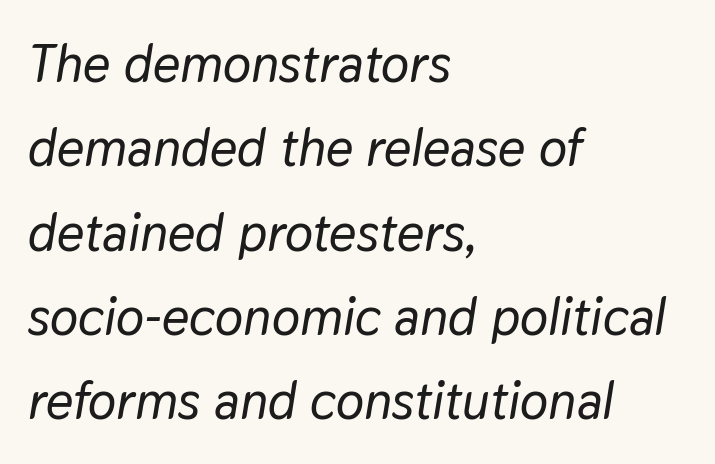
{"italic": "yes", "lean": "right", "slant_degrees": 9, "width": "normal", "stroke_contrast": "low", "x_height": "medium", "monospaced": "no", "underline": "no", "align": "left", "line_spacing": "normal", "line_spacing_ratio": 1.59, "letter_spacing": "normal", "letter_spacing_em": 0.0, "glyph_px": 53}
